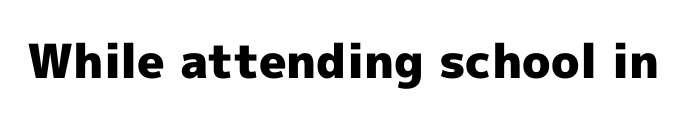
{"serif": "no", "italic": "no", "bold": "yes", "weight": "heavy", "width": "normal", "x_height": "medium", "monospaced": "no", "underline": "no", "letter_spacing": "normal", "letter_spacing_em": 0.0, "glyph_px": 47}
